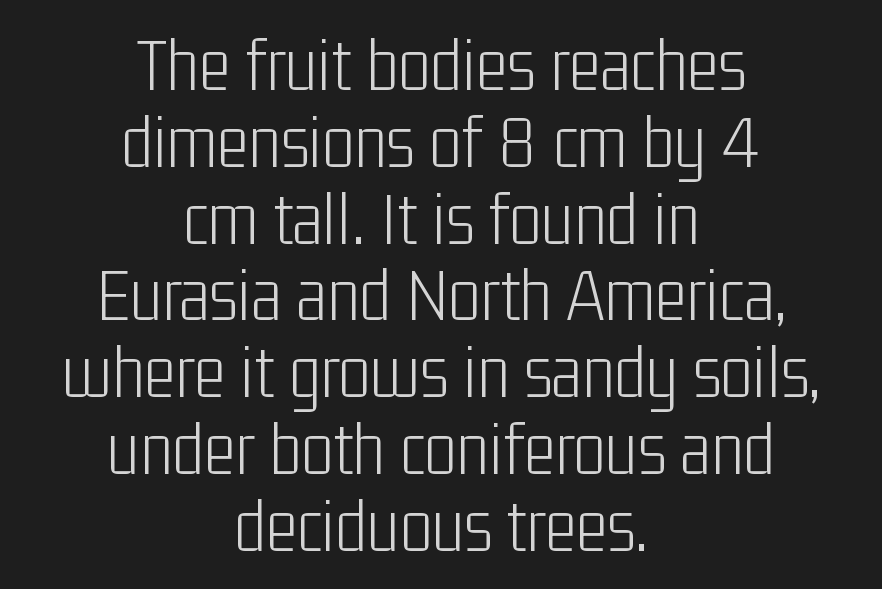
The image shows 76 px light, condensed sans-serif type, upright; set centered, tight line spacing (1.01x), normal letter spacing, not underlined; low stroke contrast and a medium x-height.
